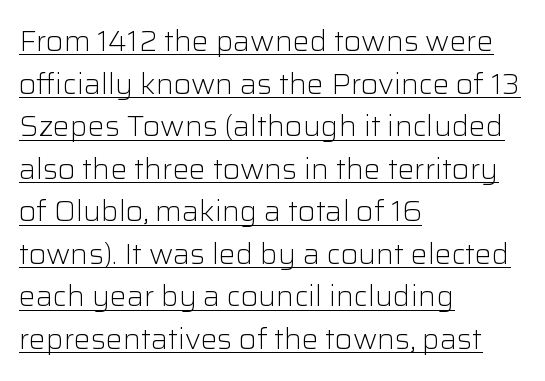
The image shows 28 px light sans-serif type, upright; set left-aligned, normal line spacing (1.52x), normal letter spacing, underlined; low stroke contrast and a medium x-height.
